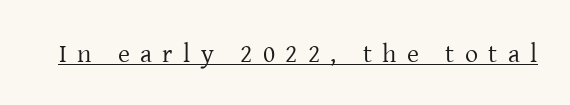
Q: Is the text bold? A: No.
Q: Is the text italic (slanted)? A: No, it is upright.
Q: Is the text underlined? A: Yes.
Q: Is the spacing between letters normal or unusually wide? A: Unusually wide.
